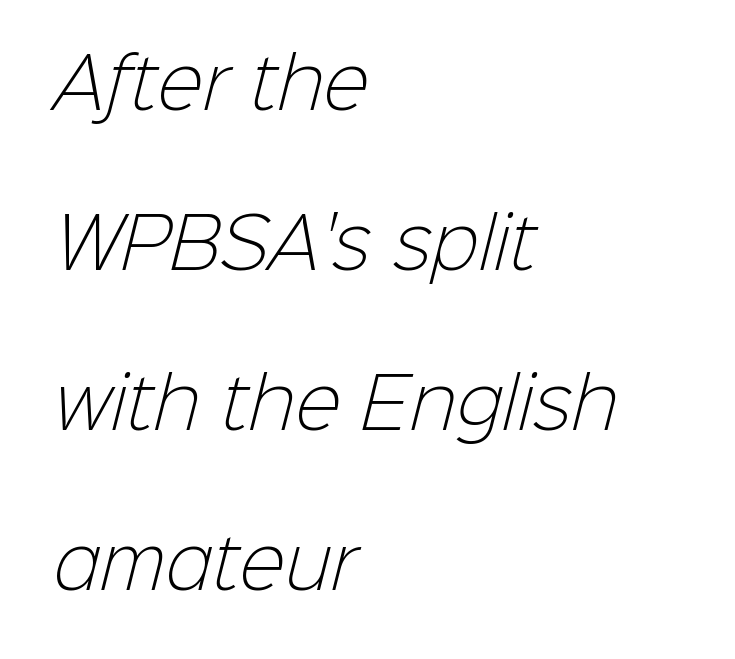
The letters carry no serifs — their stems end cleanly without finishing strokes. Inter-character spacing is left at the font's built-in metrics. Varying glyph widths throughout — classic text-font behaviour. Does the copy run flush right? No — it runs flush left.
